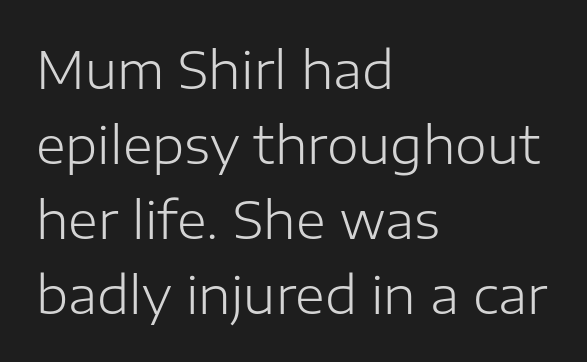
The image shows 51 px light sans-serif type, upright; set left-aligned, normal line spacing (1.47x), normal letter spacing, not underlined; low stroke contrast and a medium x-height.
